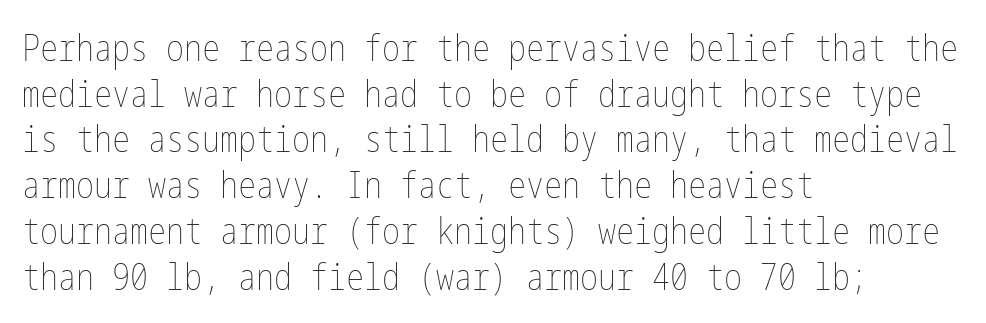
Q: Is the text bold? A: No.
Q: Is the text italic (slanted)? A: No, it is upright.
Q: Is the text underlined? A: No.
Q: How is the paragraph aligned? A: Left-aligned.
Q: Is the spacing between letters normal or unusually wide? A: Normal.
Q: Is the spacing between lines tight, normal or loose? A: Normal.
Q: Width (condensed, normal, or wide)? A: Condensed.
Q: Stroke contrast? A: Low.
Q: x-height? A: Medium.
